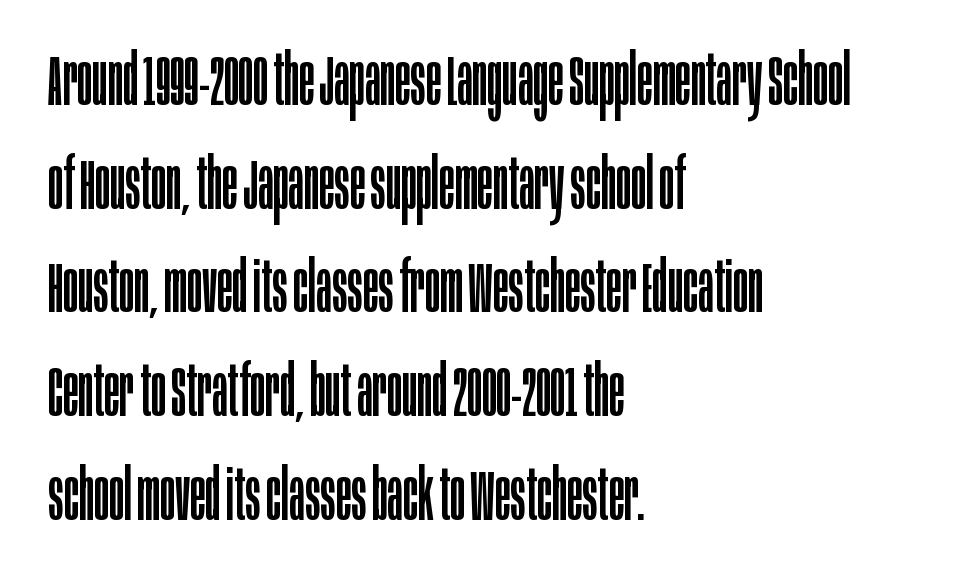
Typographically, this falls in the sans-serif category. Notice how descenders clear the ascenders below comfortably — that's standard leading. Is the stroke heavy? The answer is a plain regular-or-lighter. The words here are not underlined. Spacing between characters is what you'd get straight out of the box. Horizontally, the lines are justified to the leading edge only.
